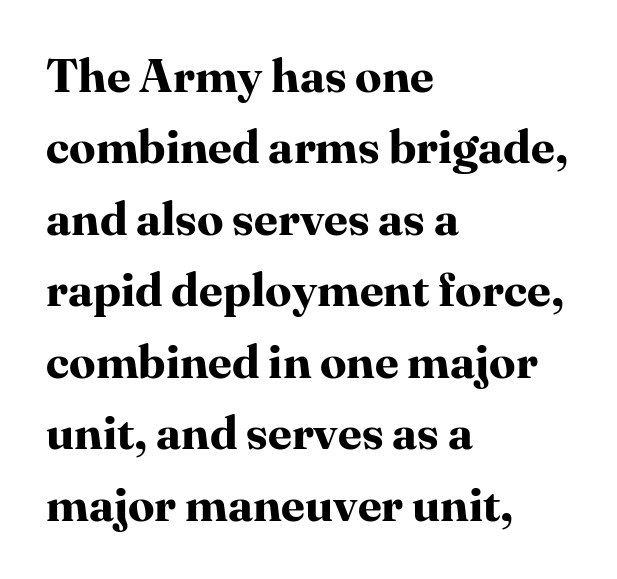
{"serif": "yes", "italic": "no", "bold": "yes", "weight": "bold", "width": "normal", "stroke_contrast": "high", "x_height": "medium", "monospaced": "no", "underline": "no", "align": "left", "line_spacing": "normal", "line_spacing_ratio": 1.52, "letter_spacing": "normal", "letter_spacing_em": 0.0, "glyph_px": 47}
